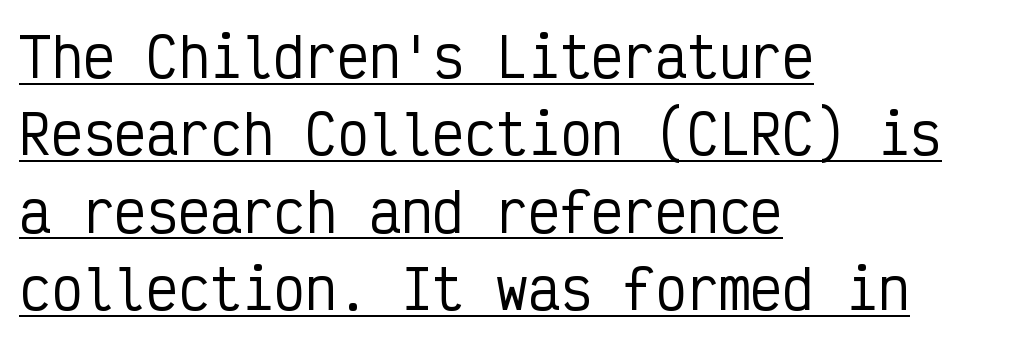
{"serif": "no", "italic": "no", "width": "condensed", "stroke_contrast": "low", "x_height": "medium", "monospaced": "yes", "underline": "yes", "align": "left", "line_spacing": "normal", "line_spacing_ratio": 1.46, "letter_spacing": "normal", "letter_spacing_em": 0.0, "glyph_px": 53}
